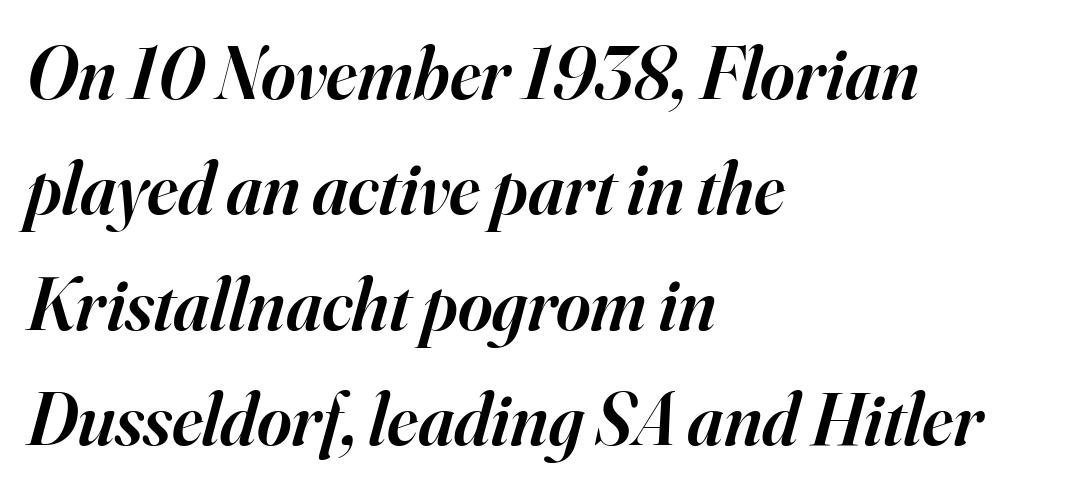
Little horizontal feet cap the strokes, marking this as serif type. This block has exactly the height ordinary leading produces. Every character sits at an angle, as italics do. Leftover space on each line is placed entirely after the last word. Descenders are the only things crossing below the line. Inter-character spacing is left at the font's built-in metrics.
